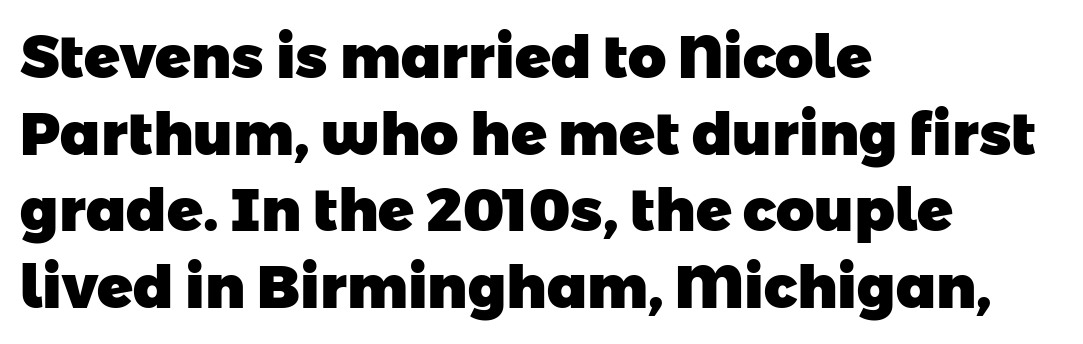
Q: Is the text bold? A: Yes.
Q: Is the typeface a serif or a sans-serif typeface? A: Sans-serif.
Q: Is the text underlined? A: No.
Q: How is the paragraph aligned? A: Left-aligned.
Q: Is the spacing between letters normal or unusually wide? A: Normal.
Q: Is the spacing between lines tight, normal or loose? A: Normal.
Q: Width (condensed, normal, or wide)? A: Normal.
Q: Stroke contrast? A: Low.
Q: x-height? A: Medium.
Q: Monospaced? A: No.
